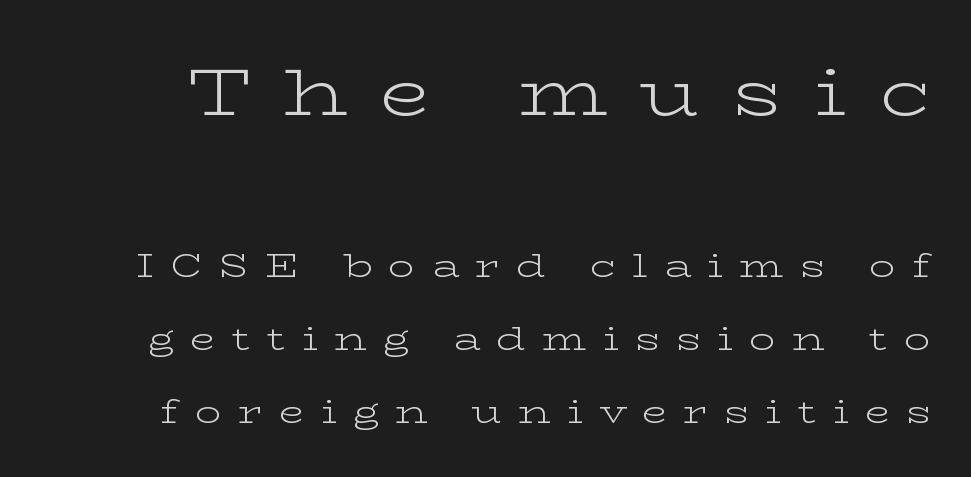
{"serif": "yes", "italic": "no", "bold": "no", "weight": "light", "width": "wide", "stroke_contrast": "low", "x_height": "medium", "monospaced": "no", "underline": "no", "line_spacing": "loose", "line_spacing_ratio": 2.21, "letter_spacing": "wide", "letter_spacing_em": 0.49, "larger_block": "first", "size_ratio": 2.0, "glyph_px": 66}
